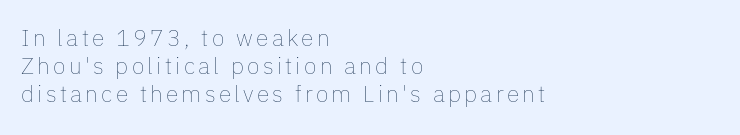
Weight class: somewhere from thin through regular. The lines in this sample share a left origin and differ only in where they stop. Descenders are the only things crossing below the line. Posture: upright roman.
